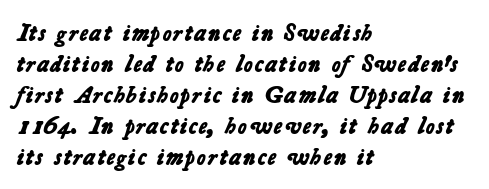
{"bold": "yes", "underline": "no", "align": "left", "line_spacing": "normal", "line_spacing_ratio": 1.29, "letter_spacing": "normal", "letter_spacing_em": 0.0, "glyph_px": 24}
